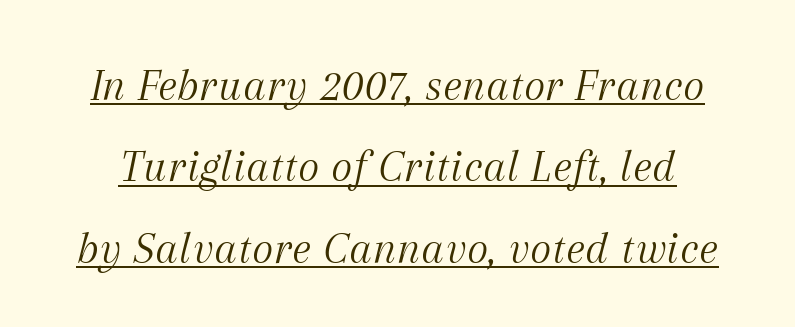
The image shows 46 px light serif type, italic (leaning right); set line spacing 1.77x, normal letter spacing, underlined; medium stroke contrast and a medium x-height.
